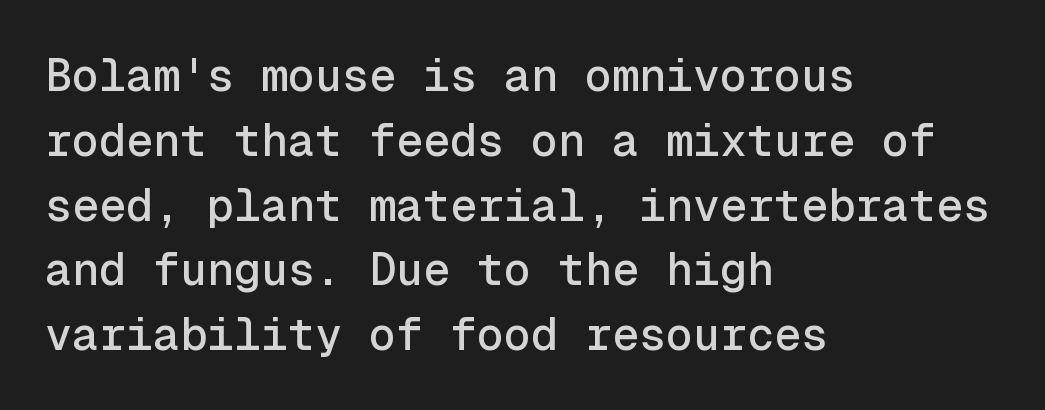
Q: Is the text italic (slanted)? A: No, it is upright.
Q: Is the typeface a serif or a sans-serif typeface? A: Sans-serif.
Q: Is the text underlined? A: No.
Q: How is the paragraph aligned? A: Left-aligned.
Q: Is the spacing between letters normal or unusually wide? A: Normal.
Q: Is the spacing between lines tight, normal or loose? A: Normal.
Q: Width (condensed, normal, or wide)? A: Normal.
Q: x-height? A: Medium.
Q: Monospaced? A: Yes.
